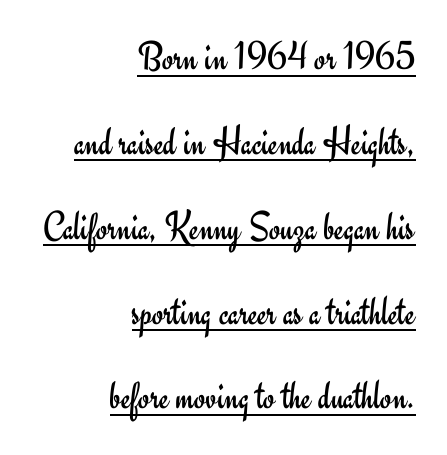
Q: Is the text bold? A: No.
Q: Is the text italic (slanted)? A: Yes.
Q: Is the typeface a serif or a sans-serif typeface? A: Sans-serif.
Q: Is the text underlined? A: Yes.
Q: How is the paragraph aligned? A: Right-aligned.
Q: Is the spacing between letters normal or unusually wide? A: Normal.
Q: Is the spacing between lines tight, normal or loose? A: Loose.
Q: Width (condensed, normal, or wide)? A: Normal.
Q: Stroke contrast? A: Low.
Q: x-height? A: Small.
Q: Monospaced? A: No.
